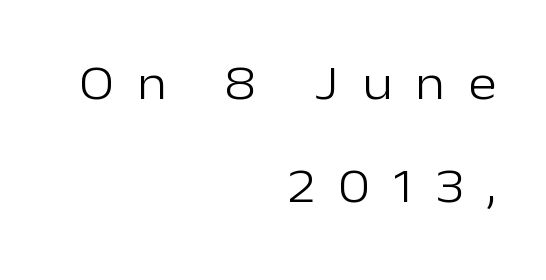
Q: Is the text bold? A: No.
Q: Is the text italic (slanted)? A: No, it is upright.
Q: Is the typeface a serif or a sans-serif typeface? A: Sans-serif.
Q: Is the text underlined? A: No.
Q: How is the paragraph aligned? A: Right-aligned.
Q: Is the spacing between letters normal or unusually wide? A: Unusually wide.
Q: Is the spacing between lines tight, normal or loose? A: Loose.
Q: Width (condensed, normal, or wide)? A: Normal.
Q: Stroke contrast? A: Low.
Q: x-height? A: Medium.
Q: Monospaced? A: No.
